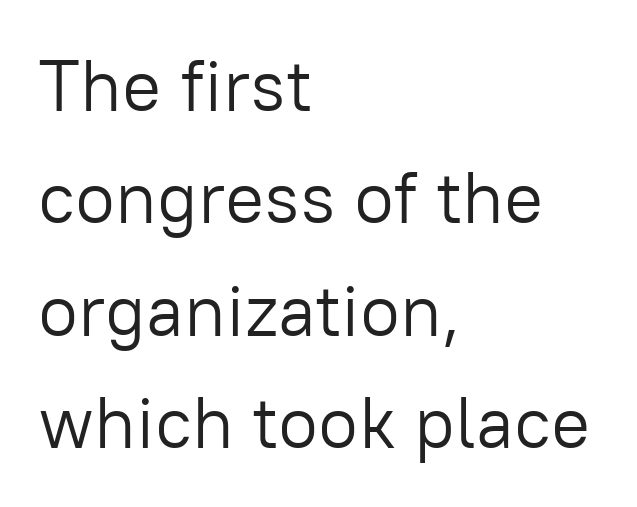
The image shows 73 px light sans-serif type, upright; set left-aligned, normal line spacing (1.54x), normal letter spacing, not underlined; low stroke contrast and a medium x-height.
